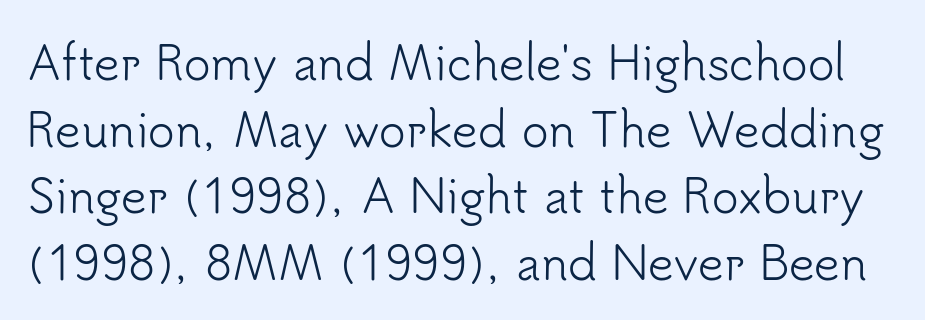
Each stroke keeps to a modest, everyday thickness or less. The lettering holds an erect, upright posture throughout. The specimen omits any rule beneath the text block's lines. The line texture is even and compact thanks to regular tracking. You could not count columns in this text — the font is proportionally spaced.
